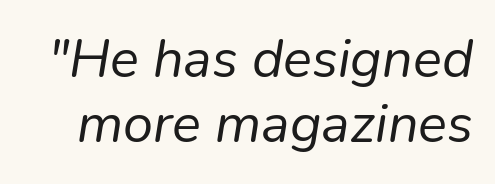
Q: Is the text bold? A: No.
Q: Is the text italic (slanted)? A: Yes, it leans right by about 9 degrees.
Q: Is the text underlined? A: No.
Q: Is the spacing between letters normal or unusually wide? A: Normal.
Q: Width (condensed, normal, or wide)? A: Normal.
Q: Stroke contrast? A: Low.
Q: x-height? A: Medium.
Q: Monospaced? A: No.
